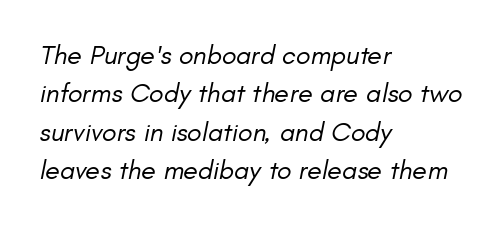
The image shows 27 px text type, italic (leaning right); set left-aligned, normal line spacing (1.42x), normal letter spacing, not underlined.
